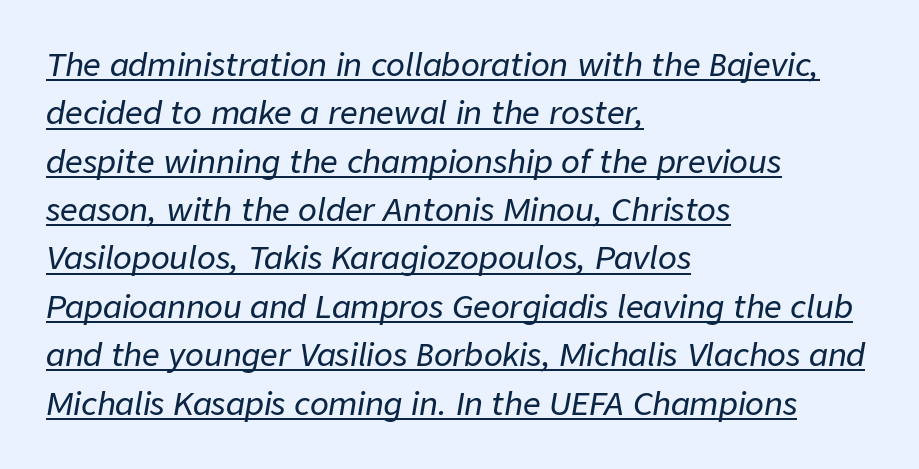
Leftover space on each line is placed entirely after the last word. Italic? Definitely — the glyphs are oblique. The lettering is marked with a stroke running underneath it. The passage shown has conventional tracking throughout.
